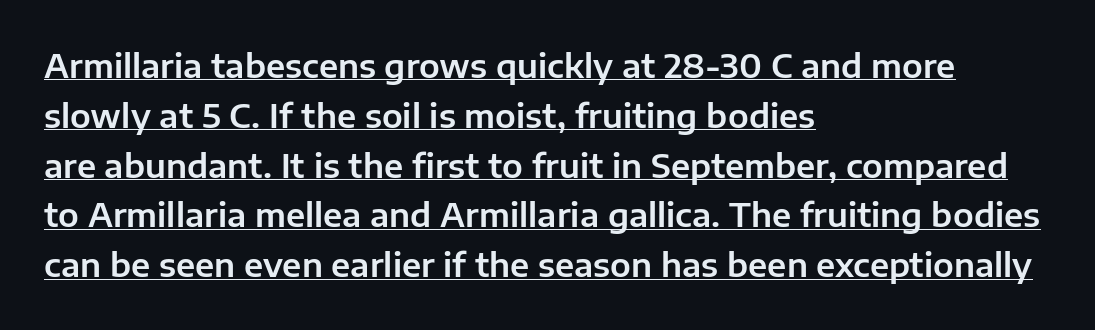
Q: Is the text italic (slanted)? A: No, it is upright.
Q: Is the typeface a serif or a sans-serif typeface? A: Sans-serif.
Q: Is the text underlined? A: Yes.
Q: How is the paragraph aligned? A: Left-aligned.
Q: Is the spacing between letters normal or unusually wide? A: Normal.
Q: Is the spacing between lines tight, normal or loose? A: Normal.
Q: Width (condensed, normal, or wide)? A: Normal.
Q: Stroke contrast? A: Low.
Q: x-height? A: Medium.
Q: Monospaced? A: No.
